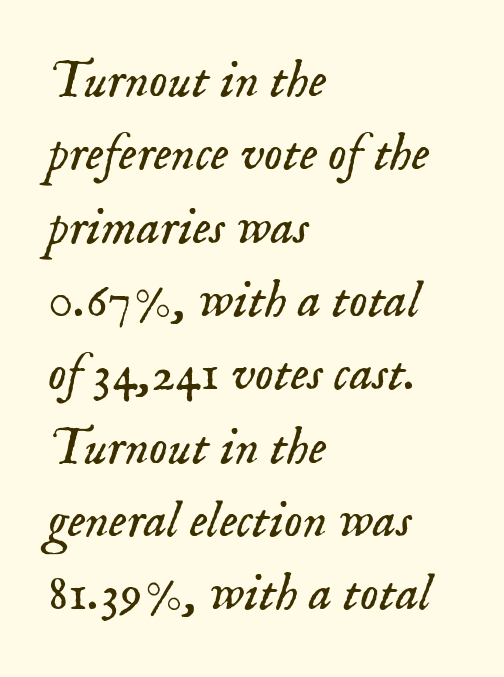
{"serif": "yes", "italic": "yes", "lean": "right", "slant_degrees": 18, "bold": "no", "weight": "light", "width": "normal", "stroke_contrast": "low", "x_height": "small", "monospaced": "no", "underline": "no", "align": "left", "line_spacing": "normal", "line_spacing_ratio": 1.41, "letter_spacing": "normal", "letter_spacing_em": 0.0, "glyph_px": 52}
